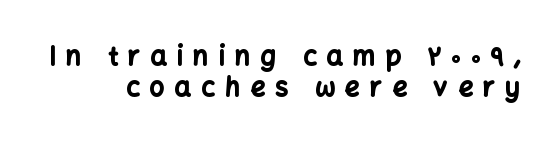
The image shows 26 px bold type, upright; set line spacing 1.21x, unusually wide letter spacing (+0.39 em), not underlined.
